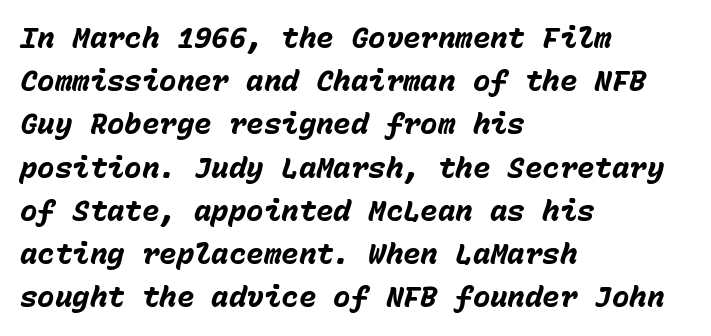
The image shows 29 px heavy type, italic (leaning right), monospaced; set left-aligned, normal line spacing (1.49x), normal letter spacing, not underlined; low stroke contrast and a medium x-height.
